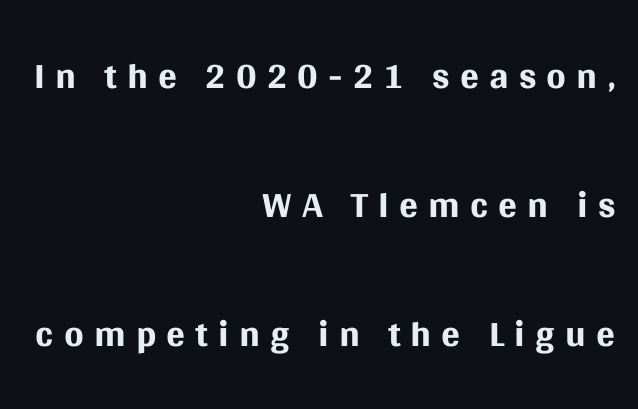
Q: Is the text bold? A: No.
Q: Is the text italic (slanted)? A: No, it is upright.
Q: Is the typeface a serif or a sans-serif typeface? A: Sans-serif.
Q: Is the text underlined? A: No.
Q: How is the paragraph aligned? A: Right-aligned.
Q: Is the spacing between lines tight, normal or loose? A: Loose.
Q: Width (condensed, normal, or wide)? A: Normal.
Q: Stroke contrast? A: Medium.
Q: x-height? A: Large.
Q: Monospaced? A: No.
